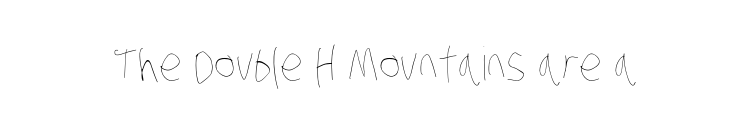
The image shows 46 px thin, condensed type; set normal letter spacing, not underlined; low stroke contrast and a large x-height.
